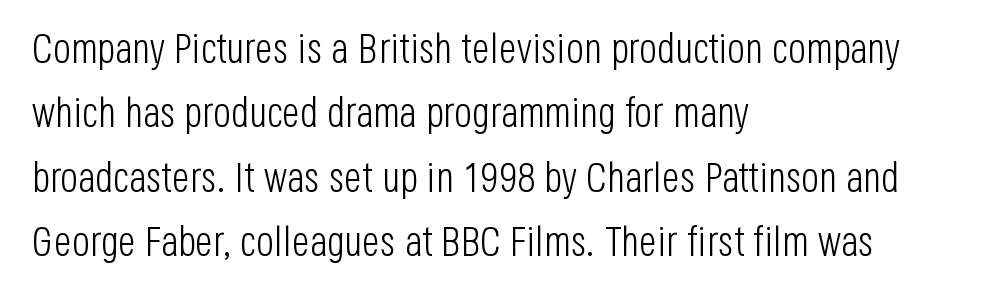
One glance says typical: line gaps are just what's usual. Spacing verdict: proportional, widths tailored to each character. Each word holds together tightly as a unit, with standard inter-letter gaps. Casual observation: everything's shoved over to the left. A light-to-regular cut is what we see here.
